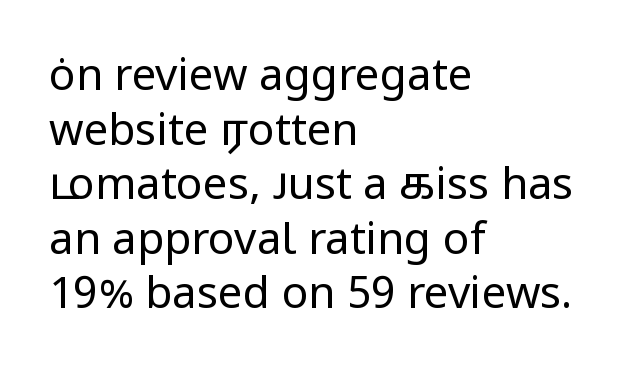
Q: Is the text bold? A: No.
Q: Is the text italic (slanted)? A: No, it is upright.
Q: Is the typeface a serif or a sans-serif typeface? A: Sans-serif.
Q: Is the text underlined? A: No.
Q: How is the paragraph aligned? A: Left-aligned.
Q: Is the spacing between letters normal or unusually wide? A: Normal.
Q: Width (condensed, normal, or wide)? A: Normal.
Q: Stroke contrast? A: Low.
Q: x-height? A: Medium.
Q: Monospaced? A: No.
